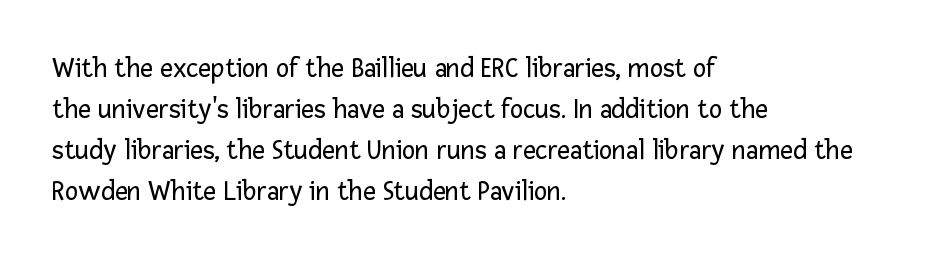
{"serif": "no", "italic": "no", "bold": "no", "weight": "regular", "width": "normal", "stroke_contrast": "low", "x_height": "medium", "monospaced": "no", "underline": "no", "align": "left", "line_spacing": "normal", "line_spacing_ratio": 1.47, "letter_spacing": "normal", "letter_spacing_em": 0.0, "glyph_px": 28}
